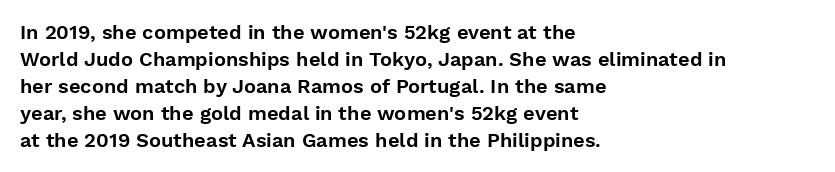
One-word summary of the alignment: left. The words here are not underlined. The passage shown stacks its lines at a standard gap. These lines were composed using upright roman letters.
